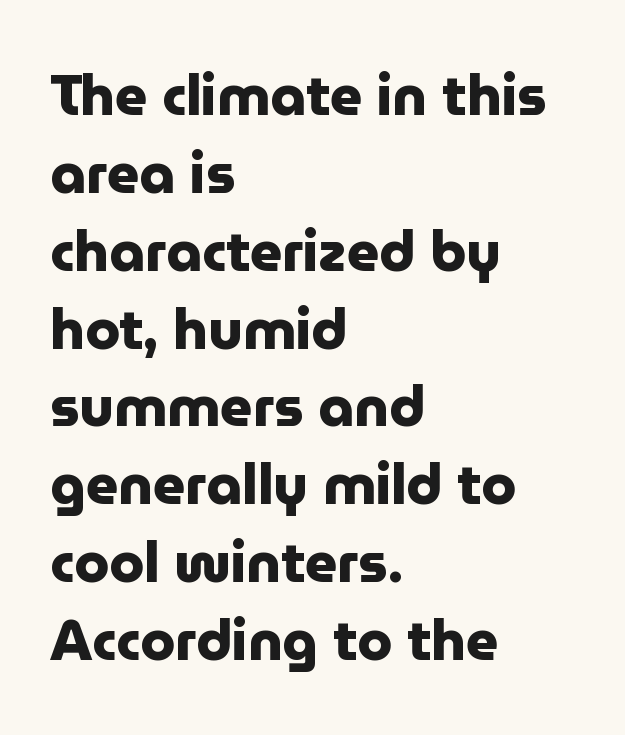
{"serif": "no", "italic": "no", "bold": "yes", "weight": "heavy", "width": "normal", "stroke_contrast": "low", "x_height": "medium", "monospaced": "no", "underline": "no", "align": "left", "line_spacing": "normal", "line_spacing_ratio": 1.39, "letter_spacing": "normal", "letter_spacing_em": 0.0, "glyph_px": 56}
